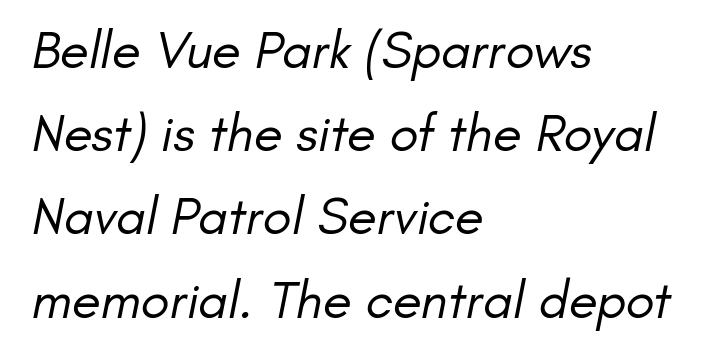
The image shows 53 px regular-weight sans-serif type; set left-aligned, normal line spacing (1.57x), normal letter spacing, not underlined; low stroke contrast and a small x-height.
